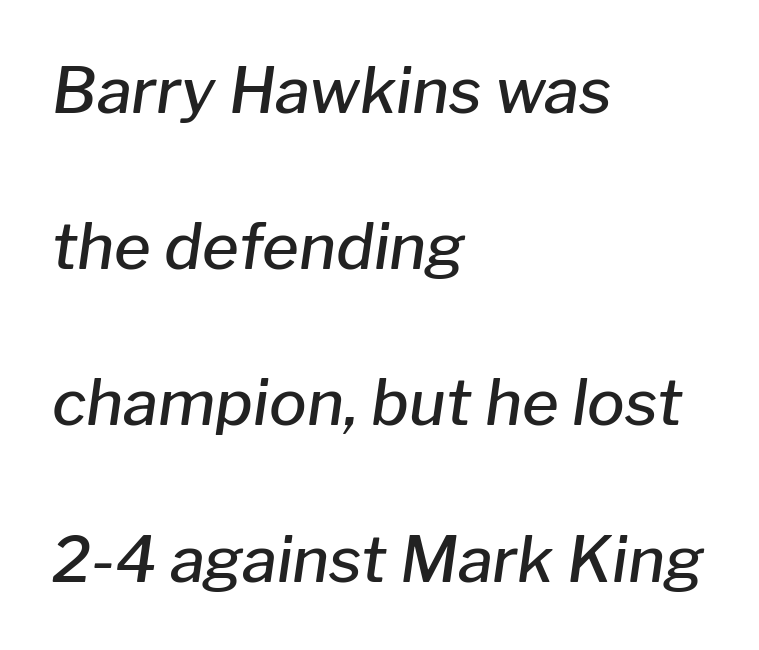
The letters advance in unequal steps, a hallmark of proportional type. Italic: yes, the glyphs are oblique. Type without underlining. The leading is generous, giving the passage an open texture. Left-aligned paragraph, ragged on the right.
